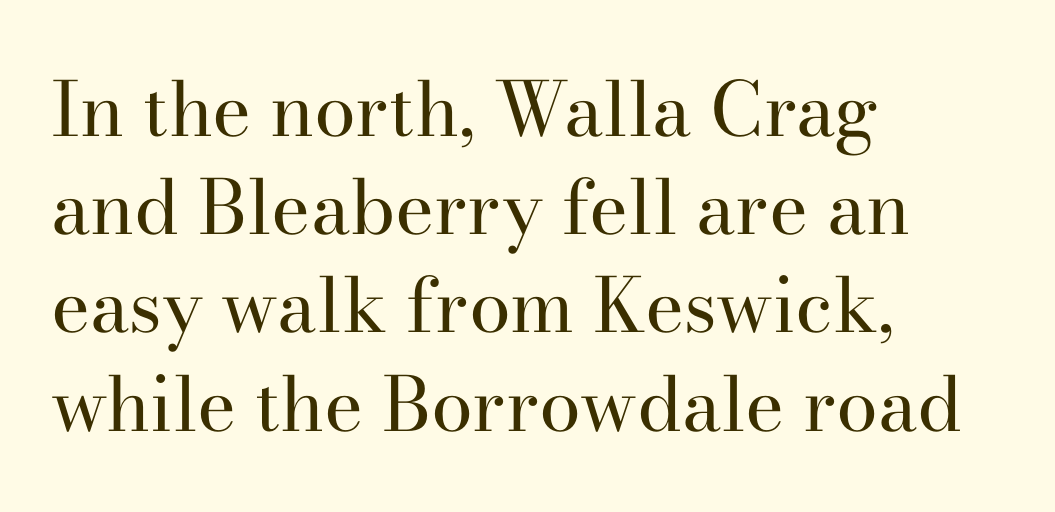
Q: Is the text bold? A: No.
Q: Is the text italic (slanted)? A: No, it is upright.
Q: Is the typeface a serif or a sans-serif typeface? A: Serif.
Q: Is the text underlined? A: No.
Q: How is the paragraph aligned? A: Left-aligned.
Q: Is the spacing between letters normal or unusually wide? A: Normal.
Q: Is the spacing between lines tight, normal or loose? A: Normal.
Q: Width (condensed, normal, or wide)? A: Normal.
Q: Stroke contrast? A: High.
Q: x-height? A: Small.
Q: Monospaced? A: No.
